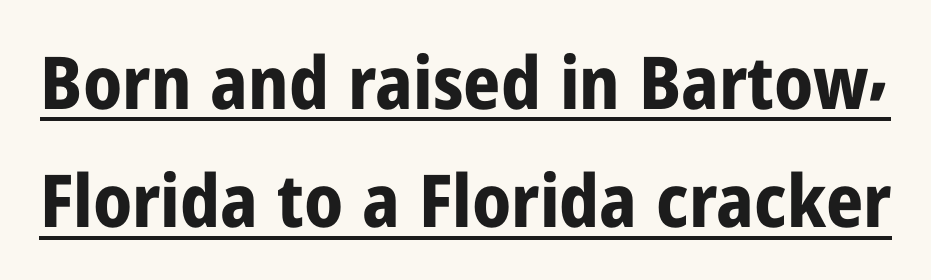
{"serif": "no", "italic": "no", "bold": "yes", "weight": "bold", "width": "condensed", "stroke_contrast": "low", "x_height": "medium", "monospaced": "no", "underline": "yes", "line_spacing": "normal", "line_spacing_ratio": 1.62, "letter_spacing": "normal", "letter_spacing_em": 0.0, "glyph_px": 73}
